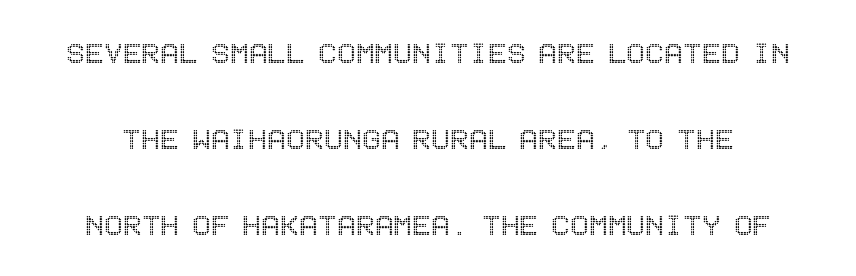
The image shows 35 px condensed type, upright; set loose line spacing (2.46x), normal letter spacing, not underlined; a large x-height.
